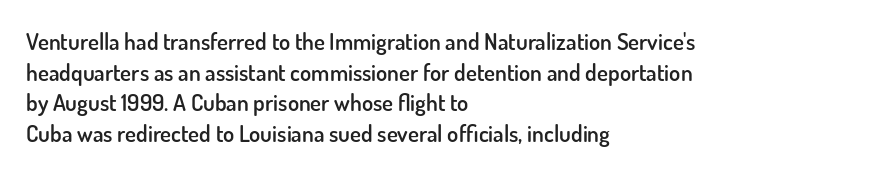
Is there any slant? The stems are plumb. The leading is moderate, giving the passage an even texture. A bit beefed up — I'd call it semibold rather than bold. No word sits above an underline. Characters follow at the spacing the type designer built in. Compared with a centered layout, this one pins lines to the left instead.
